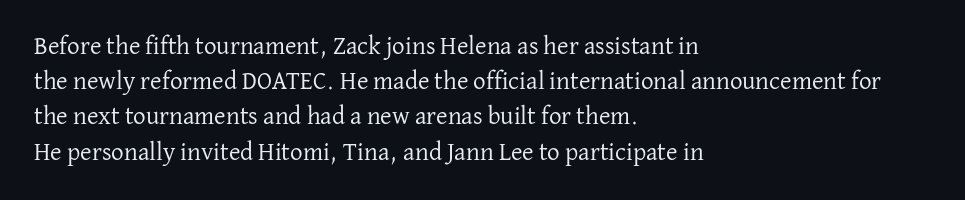
Q: Is the text bold? A: No.
Q: Is the text italic (slanted)? A: No, it is upright.
Q: Is the text underlined? A: No.
Q: How is the paragraph aligned? A: Left-aligned.
Q: Is the spacing between letters normal or unusually wide? A: Normal.
Q: Is the spacing between lines tight, normal or loose? A: Normal.
